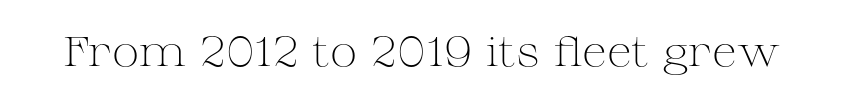
{"serif": "yes", "italic": "no", "bold": "no", "weight": "light", "width": "wide", "stroke_contrast": "medium", "x_height": "medium", "monospaced": "no", "underline": "no", "letter_spacing": "normal", "letter_spacing_em": 0.0, "glyph_px": 41}
